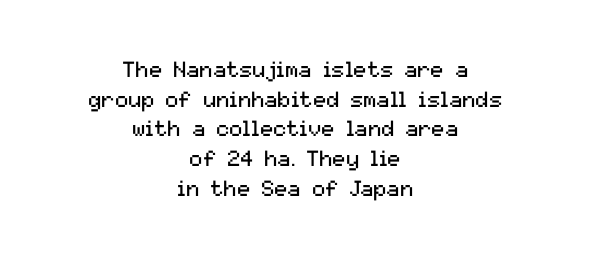
The image shows 22 px text type, upright; set centered, normal line spacing (1.35x), normal letter spacing, not underlined.
